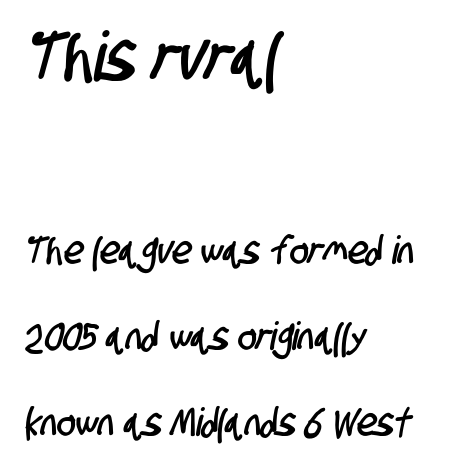
The lines in this sample share a left origin and differ only in where they stop. Spacing verdict: proportional, widths tailored to each character. Short note: letters normally spaced. A great deal of white space separates one row of letters from the next.
